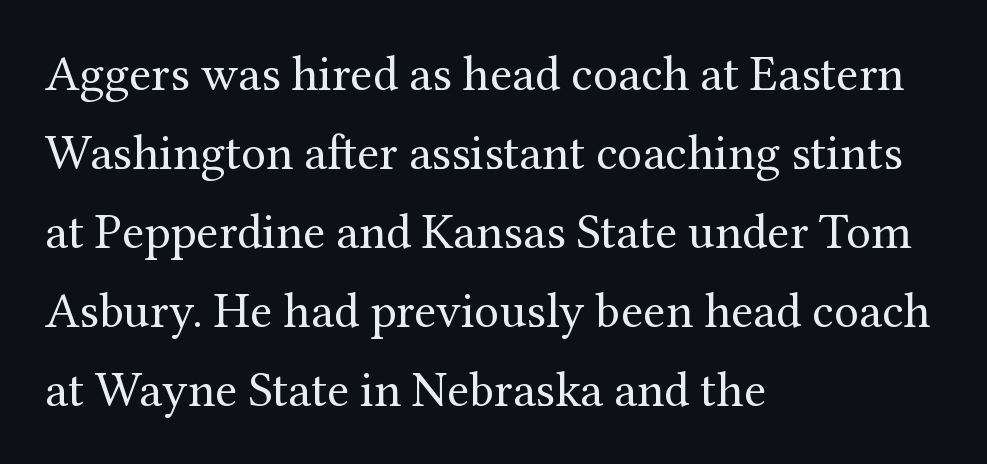
{"serif": "yes", "italic": "no", "bold": "no", "weight": "regular", "width": "normal", "stroke_contrast": "medium", "x_height": "medium", "monospaced": "no", "underline": "no", "align": "left", "line_spacing": "normal", "line_spacing_ratio": 1.58, "letter_spacing": "normal", "letter_spacing_em": 0.0, "glyph_px": 50}
